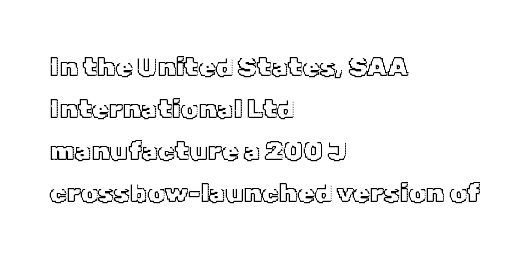
The image shows 27 px text type, upright; set left-aligned, normal line spacing (1.56x), normal letter spacing, not underlined.
